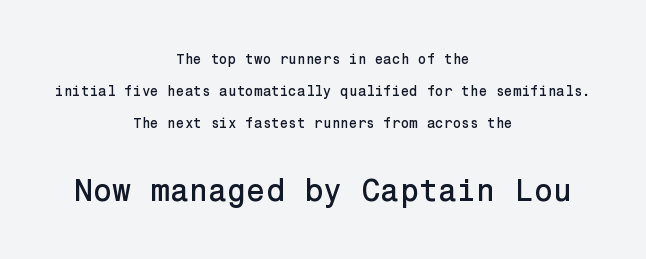
The image shows 31 px sans-serif type, upright; set centered, loose line spacing (2.29x), normal letter spacing, not underlined; the second (bottom) block is 2.21x larger; low stroke contrast and a medium x-height.
